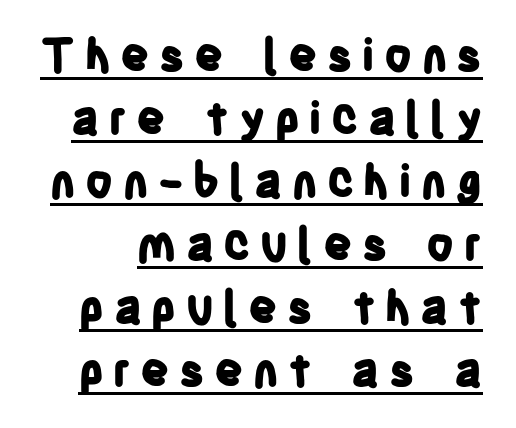
The image shows 45 px bold, condensed sans-serif type, upright; set normal line spacing (1.4x), unusually wide letter spacing (+0.21 em), underlined; low stroke contrast and a large x-height.
